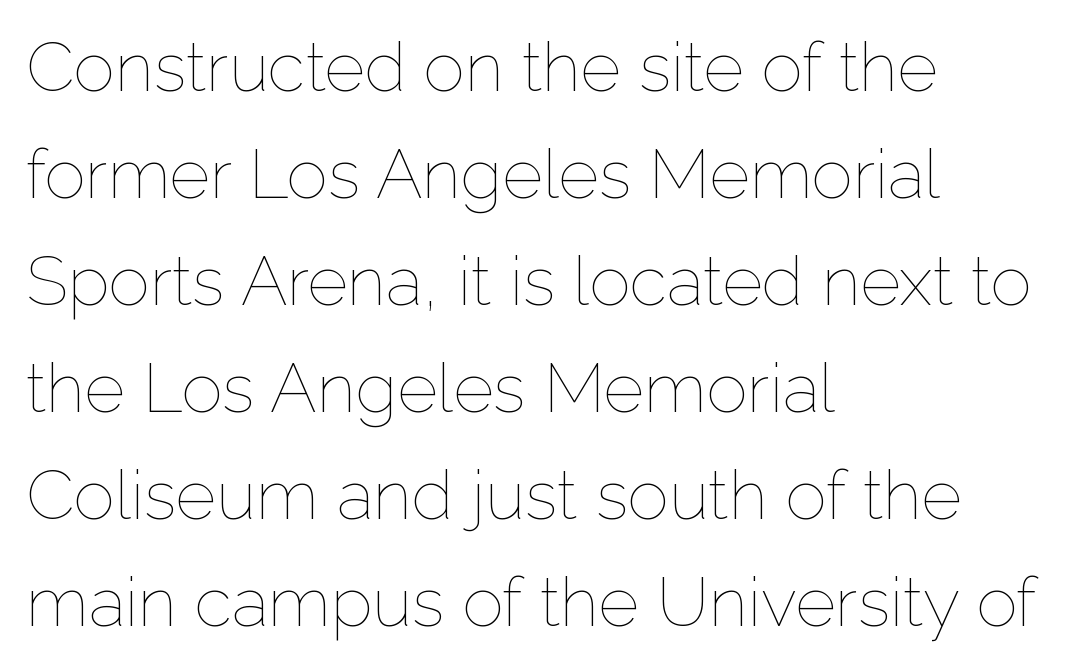
{"italic": "no", "bold": "no", "weight": "thin", "width": "normal", "stroke_contrast": "low", "x_height": "medium", "monospaced": "no", "underline": "no", "align": "left", "line_spacing": "normal", "line_spacing_ratio": 1.55, "letter_spacing": "normal", "letter_spacing_em": 0.0, "glyph_px": 69}
